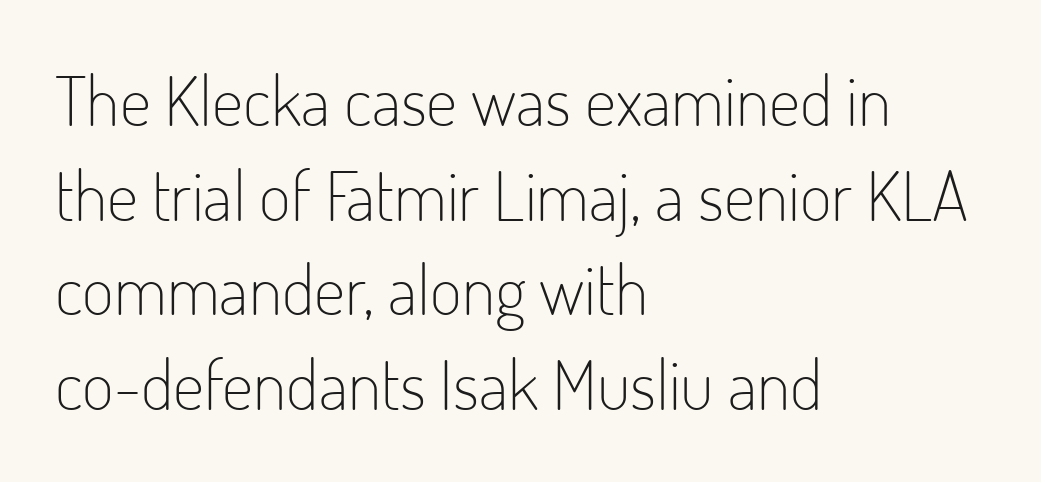
Q: Is the text bold? A: No.
Q: Is the text italic (slanted)? A: No, it is upright.
Q: Is the typeface a serif or a sans-serif typeface? A: Sans-serif.
Q: Is the text underlined? A: No.
Q: How is the paragraph aligned? A: Left-aligned.
Q: Is the spacing between letters normal or unusually wide? A: Normal.
Q: Is the spacing between lines tight, normal or loose? A: Normal.
Q: Width (condensed, normal, or wide)? A: Condensed.
Q: Stroke contrast? A: Low.
Q: x-height? A: Small.
Q: Monospaced? A: No.
